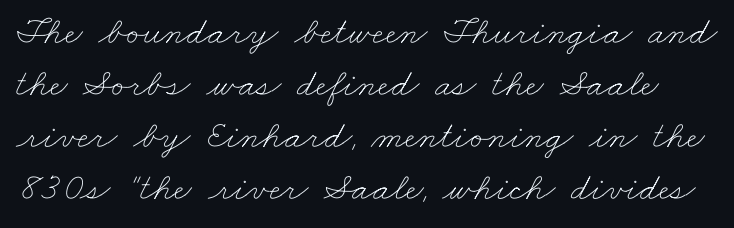
Q: Is the text bold? A: No.
Q: Is the text underlined? A: No.
Q: Is the spacing between letters normal or unusually wide? A: Normal.
Q: Is the spacing between lines tight, normal or loose? A: Normal.
Q: Width (condensed, normal, or wide)? A: Wide.
Q: Stroke contrast? A: Low.
Q: x-height? A: Small.
Q: Monospaced? A: No.
